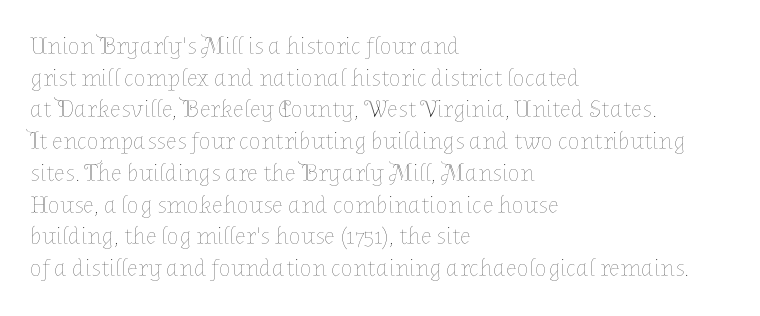
{"italic": "no", "bold": "no", "underline": "no", "align": "left", "line_spacing": "normal", "line_spacing_ratio": 1.27, "letter_spacing": "normal", "letter_spacing_em": 0.0, "glyph_px": 25}
